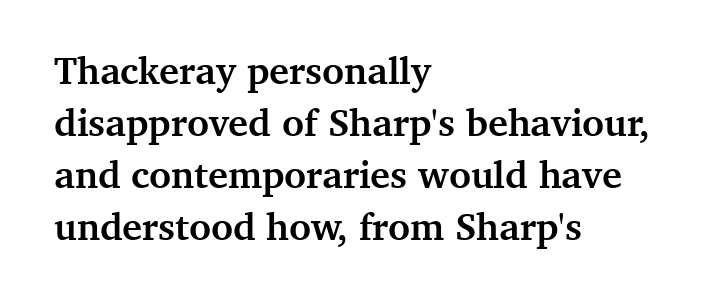
Q: Is the text bold? A: Yes.
Q: Is the text italic (slanted)? A: No, it is upright.
Q: Is the typeface a serif or a sans-serif typeface? A: Serif.
Q: Is the text underlined? A: No.
Q: How is the paragraph aligned? A: Left-aligned.
Q: Is the spacing between letters normal or unusually wide? A: Normal.
Q: Is the spacing between lines tight, normal or loose? A: Normal.
Q: Width (condensed, normal, or wide)? A: Normal.
Q: Stroke contrast? A: Medium.
Q: x-height? A: Medium.
Q: Monospaced? A: No.
